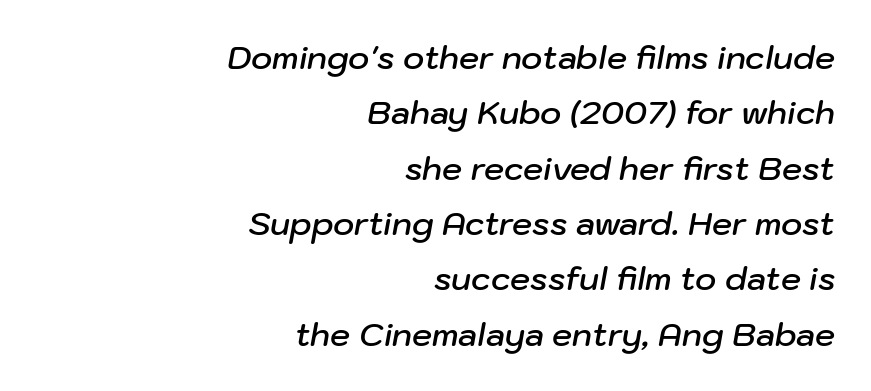
Q: Is the text bold? A: Semi-bold.
Q: Is the text italic (slanted)? A: Yes, it leans right by about 10 degrees.
Q: Is the text underlined? A: No.
Q: How is the paragraph aligned? A: Right-aligned.
Q: Is the spacing between letters normal or unusually wide? A: Normal.
Q: Width (condensed, normal, or wide)? A: Normal.
Q: Stroke contrast? A: Low.
Q: x-height? A: Medium.
Q: Monospaced? A: No.
